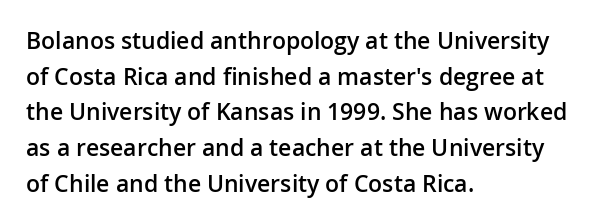
Q: Is the text bold? A: Semi-bold.
Q: Is the text italic (slanted)? A: No, it is upright.
Q: Is the text underlined? A: No.
Q: How is the paragraph aligned? A: Left-aligned.
Q: Is the spacing between letters normal or unusually wide? A: Normal.
Q: Is the spacing between lines tight, normal or loose? A: Normal.
